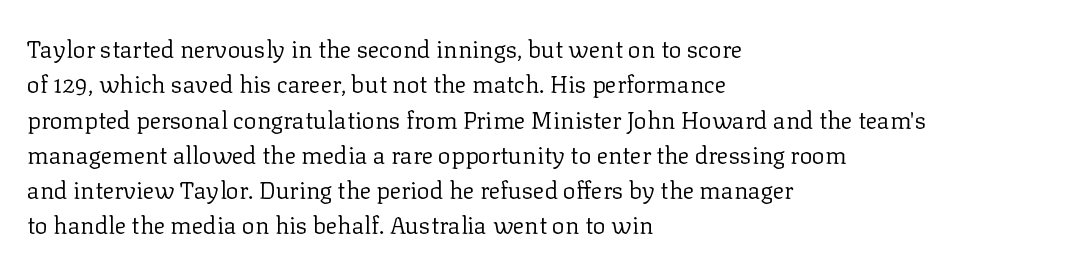
Tracking value appears to be zero — textbook default spacing. Posture: straight, roman, zero tilt. Leftover space on each line is placed entirely after the last word. This is not heavy type; no bold has been used.
